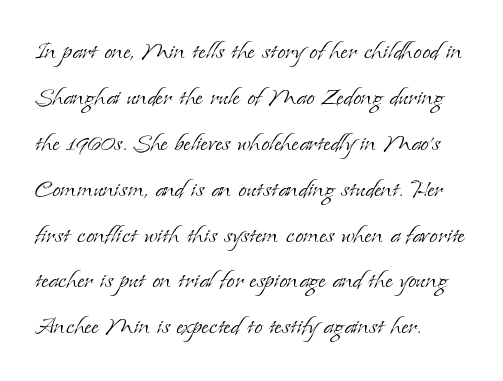
{"serif": "yes", "bold": "no", "weight": "light", "width": "normal", "stroke_contrast": "low", "x_height": "small", "monospaced": "no", "underline": "no", "align": "left", "line_spacing": "normal", "line_spacing_ratio": 1.53, "letter_spacing": "normal", "letter_spacing_em": 0.0, "glyph_px": 30}
